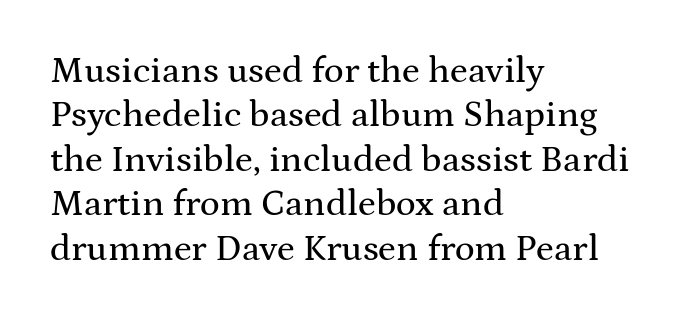
The image shows 37 px wide serif type, upright; set left-aligned, line spacing 1.2x, normal letter spacing, not underlined; medium stroke contrast and a medium x-height.
